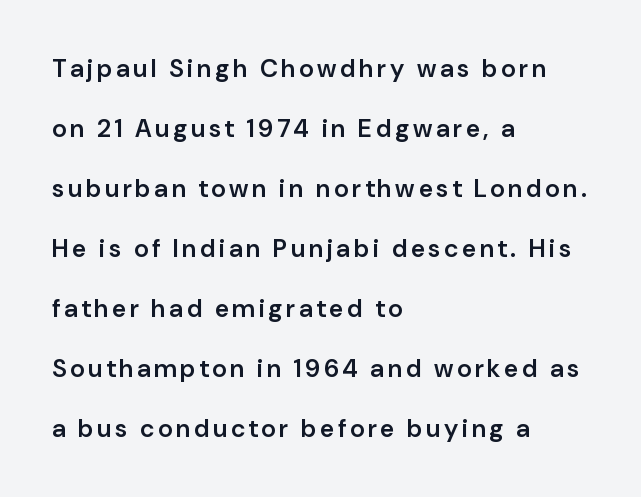
{"italic": "no", "bold": "semi", "underline": "no", "align": "left", "line_spacing": "loose", "line_spacing_ratio": 2.4, "glyph_px": 25}
